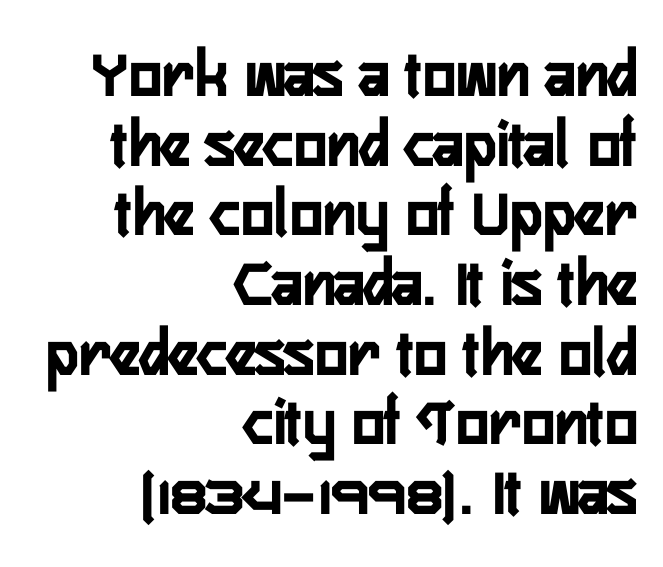
The image shows 69 px semibold, condensed sans-serif type, upright; set right-aligned, tight line spacing (1.01x), normal letter spacing, not underlined; low stroke contrast and a medium x-height.
